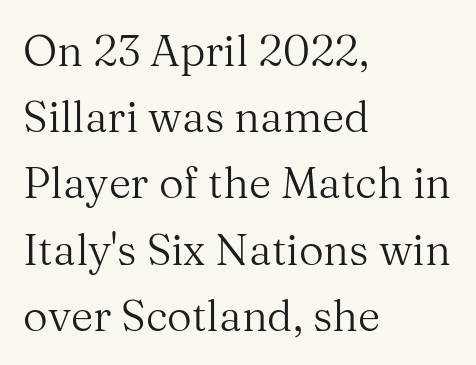
Is the type heavy? It reads as light-to-regular instead. A roman cut, with each character standing at attention. These lines stack with their left ends in a neat column. Little horizontal feet cap the strokes, marking this as serif type. Letters rest on an invisible, unmarked baseline.
